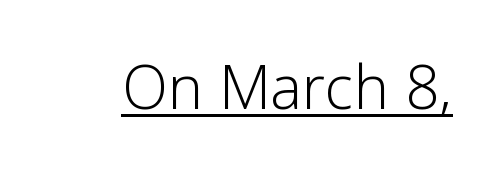
The image shows 60 px light sans-serif type, upright; set normal letter spacing, underlined; low stroke contrast and a medium x-height.
